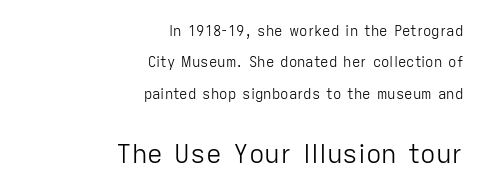
{"italic": "no", "bold": "no", "underline": "no", "align": "right", "line_spacing": "loose", "line_spacing_ratio": 2.25, "letter_spacing": "normal", "letter_spacing_em": 0.0, "larger_block": "second", "size_ratio": 1.86, "glyph_px": 26}
